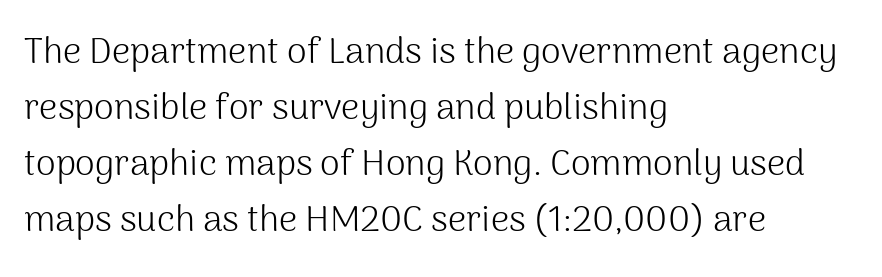
Q: Is the text bold? A: No.
Q: Is the text italic (slanted)? A: No, it is upright.
Q: Is the typeface a serif or a sans-serif typeface? A: Sans-serif.
Q: Is the text underlined? A: No.
Q: How is the paragraph aligned? A: Left-aligned.
Q: Is the spacing between letters normal or unusually wide? A: Normal.
Q: Is the spacing between lines tight, normal or loose? A: Normal.
Q: Width (condensed, normal, or wide)? A: Normal.
Q: Stroke contrast? A: Medium.
Q: x-height? A: Medium.
Q: Monospaced? A: No.
